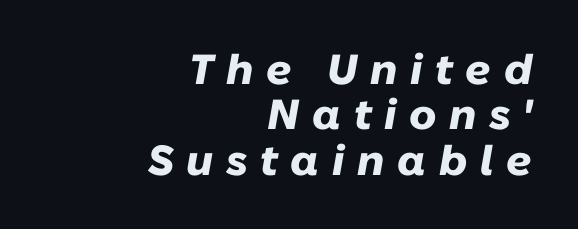
The image shows 42 px heavy type, italic (leaning right); set right-aligned, tight line spacing (1.08x), unusually wide letter spacing (+0.3 em), not underlined; low stroke contrast and a medium x-height.
